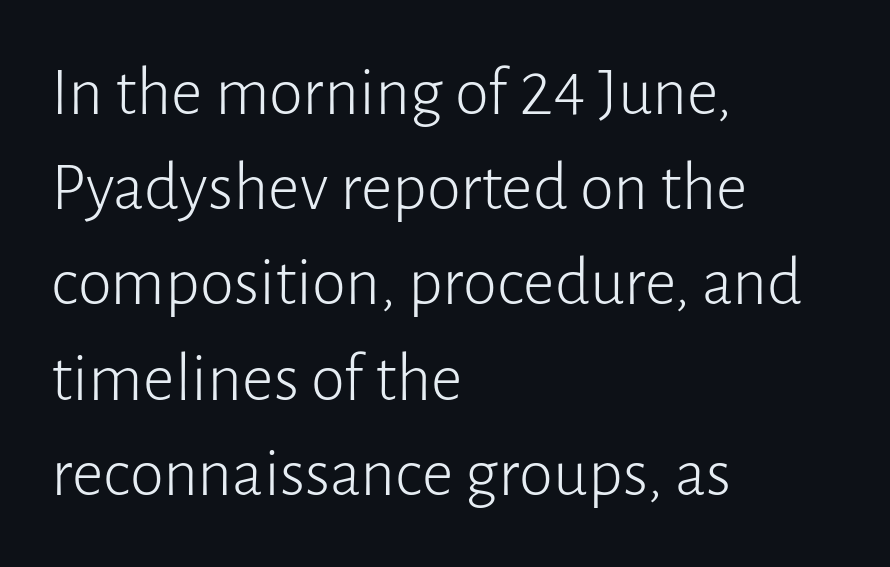
The image shows 69 px light sans-serif type, upright; set left-aligned, normal line spacing (1.38x), normal letter spacing, not underlined; low stroke contrast and a medium x-height.
